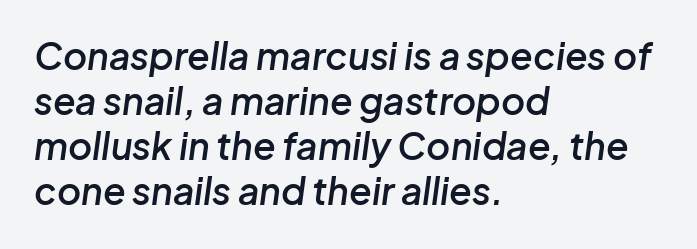
The image shows 37 px semibold type, italic (leaning right); set left-aligned, line spacing 1.22x, normal letter spacing, not underlined; low stroke contrast and a medium x-height.
